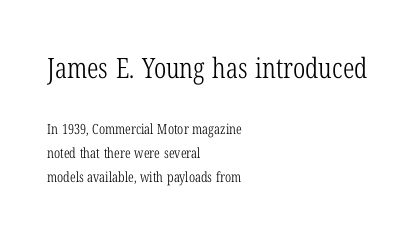
The rendering keeps characters at their native spacing. A typesetter would mark this as roman, not italic. Beneath every word, the page is bare. Caption: face not bold, strokes unweighted. This rendering uses left alignment, leaving the right contour irregular.
